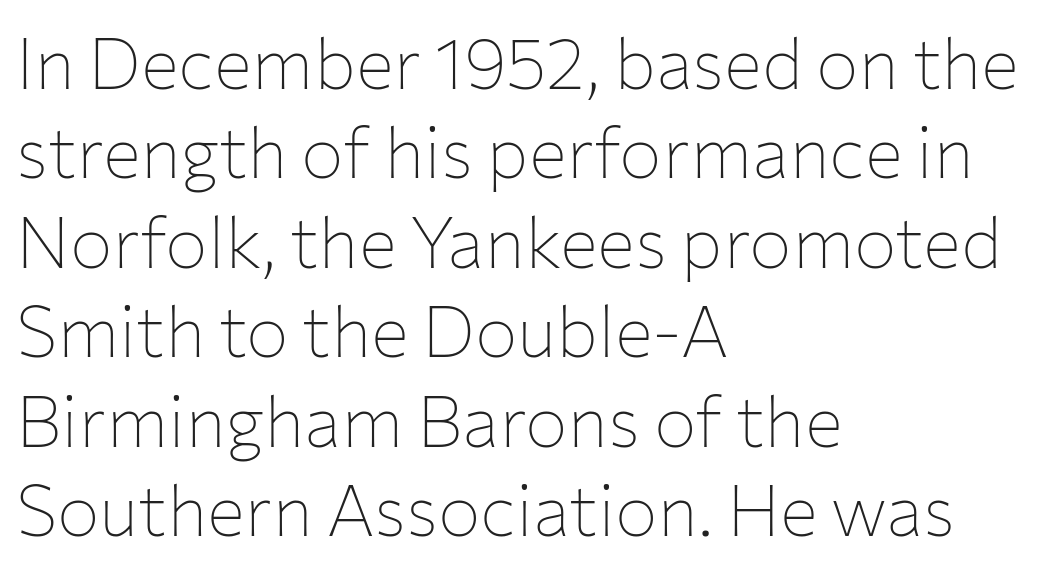
You could call the tracking neutral — neither tight nor loose. Quick note: underline off. Line starts are locked; line ends wander. Summary of weight: not heavy and not bold. The face used here is a sans, in the tradition of grotesques and geometrics.
